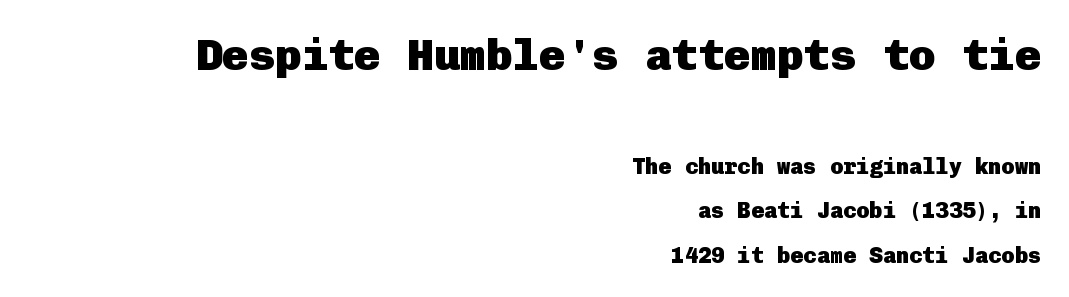
Does the copy run flush right? Yes — the right margin is perfectly even. Large over small — that's the arrangement of the two blocks here. A great deal of white space separates one row of letters from the next. This is sans-serif lettering, the kind often seen on screens and signage.
